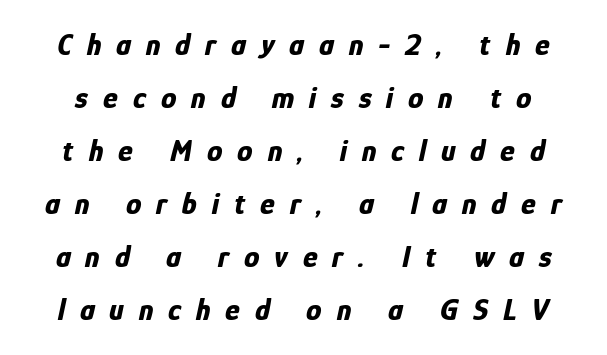
Chunky letters — that's bold for sure. The text carries the slant typical of an italic or oblique font. Compared with typical body copy, the letter spacing here is much looser. Check under the words: just untouched page. The passage shown is typed in a proportional face where columns would drift.
